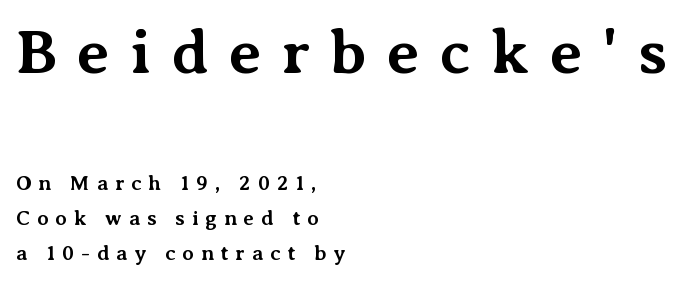
{"serif": "yes", "italic": "no", "bold": "yes", "weight": "bold", "width": "normal", "stroke_contrast": "medium", "x_height": "medium", "monospaced": "no", "underline": "no", "align": "left", "line_spacing": "normal", "line_spacing_ratio": 1.66, "letter_spacing": "wide", "letter_spacing_em": 0.32, "larger_block": "first", "size_ratio": 3.0, "glyph_px": 63}
